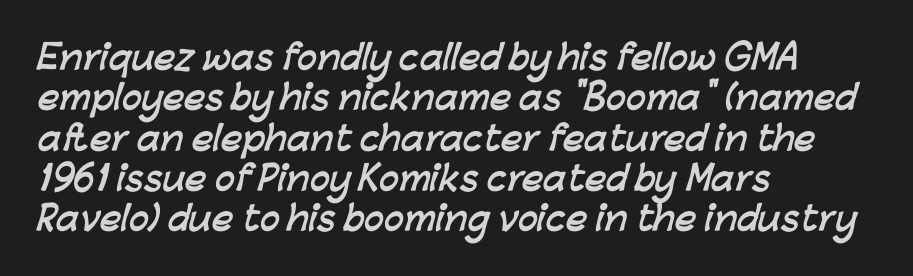
Q: Is the text bold? A: Yes.
Q: Is the typeface a serif or a sans-serif typeface? A: Sans-serif.
Q: Is the text underlined? A: No.
Q: How is the paragraph aligned? A: Left-aligned.
Q: Is the spacing between letters normal or unusually wide? A: Normal.
Q: Width (condensed, normal, or wide)? A: Normal.
Q: Stroke contrast? A: Low.
Q: x-height? A: Medium.
Q: Monospaced? A: No.
